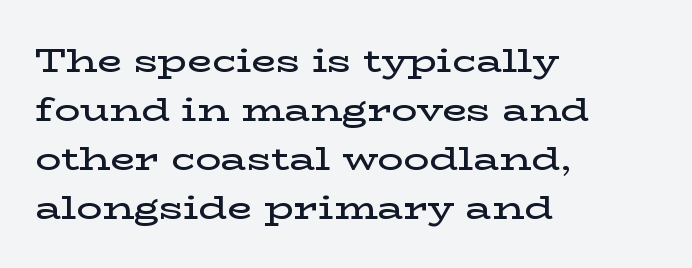
Q: Is the text bold? A: Semi-bold.
Q: Is the text italic (slanted)? A: No, it is upright.
Q: Is the typeface a serif or a sans-serif typeface? A: Serif.
Q: Is the text underlined? A: No.
Q: How is the paragraph aligned? A: Left-aligned.
Q: Is the spacing between letters normal or unusually wide? A: Normal.
Q: Is the spacing between lines tight, normal or loose? A: Normal.
Q: Width (condensed, normal, or wide)? A: Wide.
Q: Stroke contrast? A: Low.
Q: x-height? A: Medium.
Q: Monospaced? A: No.
